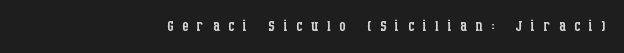
A clean baseline with only descenders dipping below it. Inter-character spacing is expanded well beyond the font's built-in metrics. The font is comparable to plain body text, perhaps lighter. Right-aligned paragraph, ragged on the left. The typography opts for an upright posture over an oblique one.
